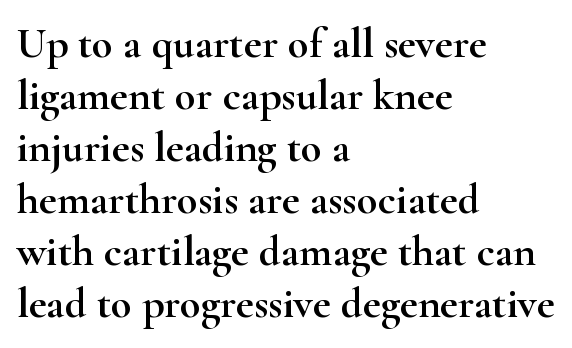
{"serif": "yes", "italic": "no", "width": "wide", "stroke_contrast": "high", "x_height": "small", "monospaced": "no", "underline": "no", "align": "left", "line_spacing_ratio": 1.21, "letter_spacing": "normal", "letter_spacing_em": 0.0, "glyph_px": 43}
